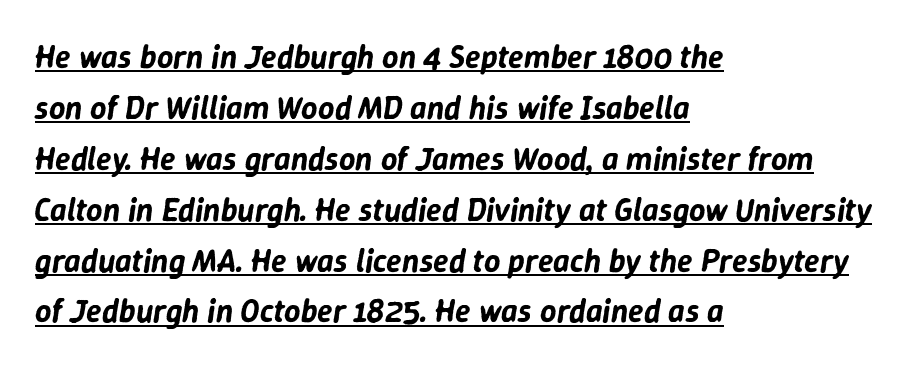
{"italic": "yes", "lean": "right", "slant_degrees": 9, "width": "normal", "stroke_contrast": "low", "x_height": "medium", "monospaced": "no", "underline": "yes", "align": "left", "line_spacing": "normal", "line_spacing_ratio": 1.59, "letter_spacing": "normal", "letter_spacing_em": 0.0, "glyph_px": 32}
